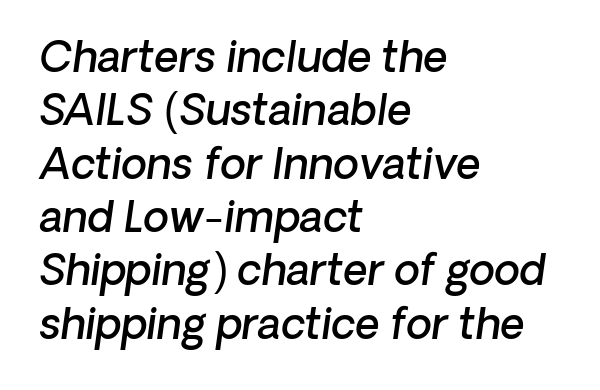
The image shows 42 px semibold type, italic (leaning right); set left-aligned, normal line spacing (1.27x), normal letter spacing, not underlined; low stroke contrast and a medium x-height.
